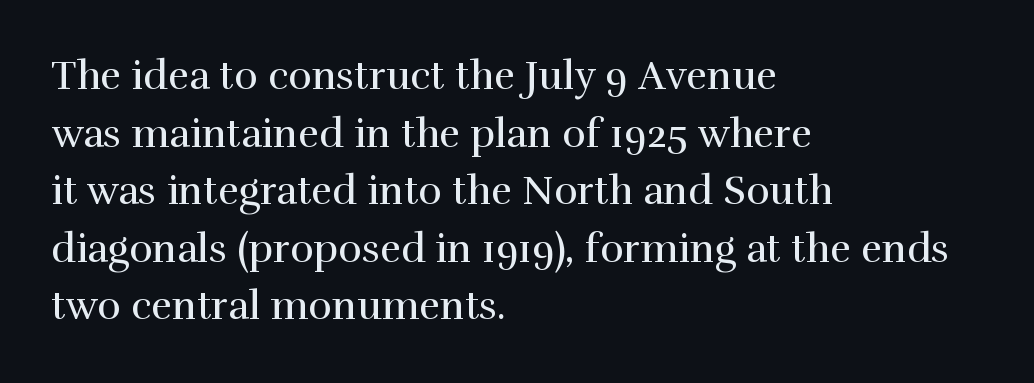
{"serif": "yes", "italic": "no", "bold": "no", "weight": "regular", "width": "normal", "stroke_contrast": "high", "x_height": "medium", "monospaced": "no", "underline": "no", "align": "left", "line_spacing": "normal", "line_spacing_ratio": 1.44, "letter_spacing": "normal", "letter_spacing_em": 0.0, "glyph_px": 40}
